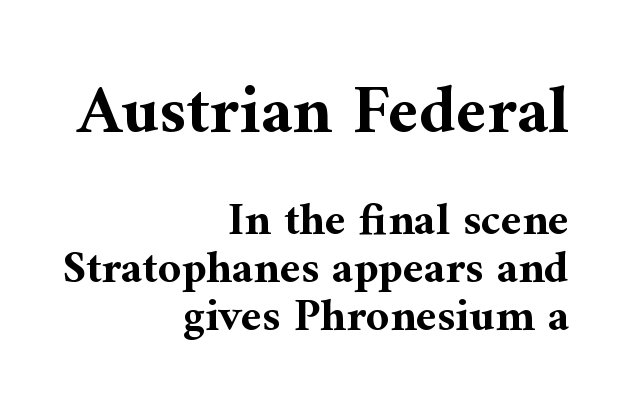
The letters are bold, with thick, heavy strokes. The foot of each line stays bare and open. Do the letters lean? They stand straight. Yep, those are serifs on the letters. Spacing verdict: proportional, widths tailored to each character. The rendering anchors every line to the right-hand side.
